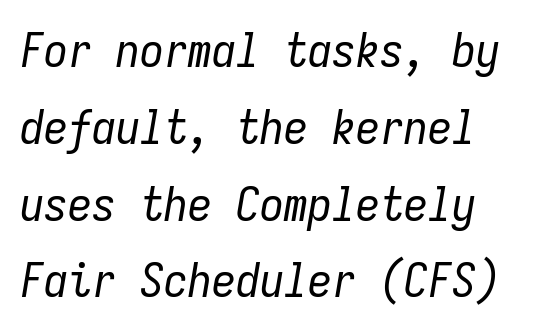
Q: Is the text bold? A: No.
Q: Is the text italic (slanted)? A: Yes, it leans right by about 9 degrees.
Q: Is the text underlined? A: No.
Q: How is the paragraph aligned? A: Left-aligned.
Q: Is the spacing between letters normal or unusually wide? A: Normal.
Q: Is the spacing between lines tight, normal or loose? A: Normal.
Q: Width (condensed, normal, or wide)? A: Condensed.
Q: Stroke contrast? A: Low.
Q: x-height? A: Medium.
Q: Monospaced? A: Yes.
